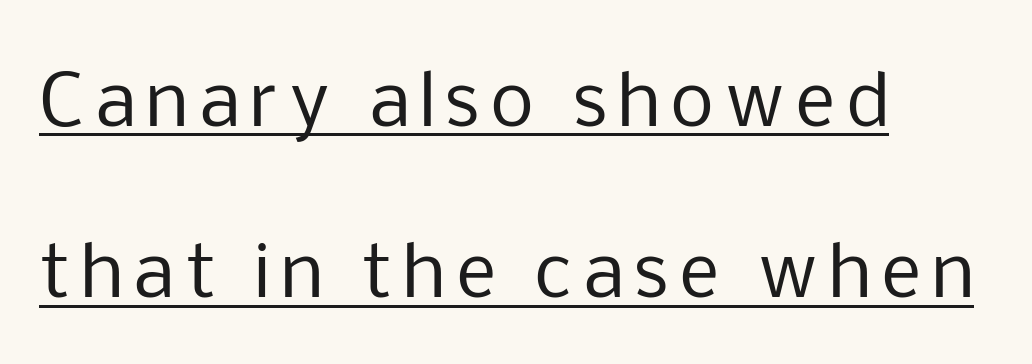
A typesetter would call this proportional, since set widths differ per character. Is the block centered? No — it sits flush against the left margin. The typography opts for an upright posture over an oblique one. Weight: in the light-to-regular range. Letterform terminals end flat and unadorned throughout the passage.
